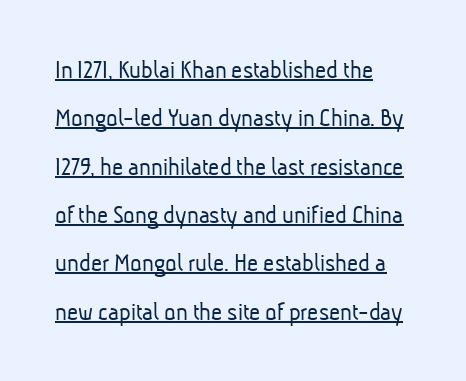
Each line starts at the same left margin while the right side varies. The tracking reads as untouched default to a designer's eye. Descenders here cross a horizontal rule under the line. Summary of weight: not heavy and not bold.
